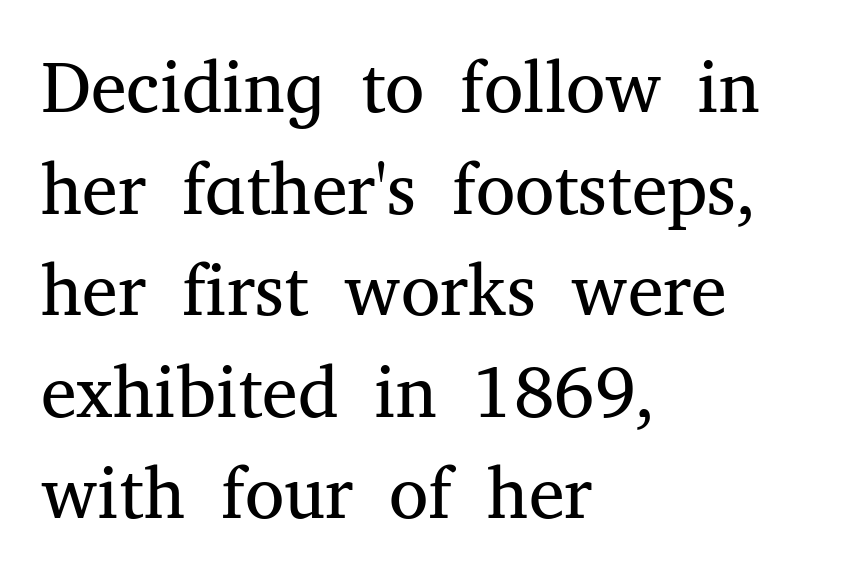
The image shows 72 px regular-weight serif type, upright; set left-aligned, normal line spacing (1.41x), normal letter spacing, not underlined; medium stroke contrast and a medium x-height.
